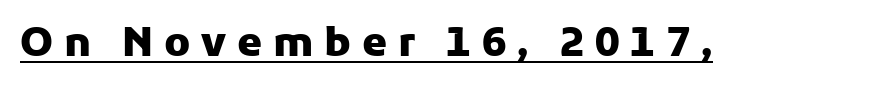
{"serif": "no", "italic": "no", "bold": "yes", "weight": "heavy", "width": "normal", "stroke_contrast": "low", "x_height": "medium", "monospaced": "no", "underline": "yes", "letter_spacing": "wide", "letter_spacing_em": 0.27, "glyph_px": 40}
